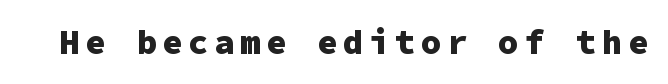
Posture: vertical. Every character here occupies the same horizontal width, giving the sample a typewriter-like rhythm. Underline: absent. No feet cap the strokes, marking this as sans-serif type. Students, this is bold: see how much ink each stroke carries.
